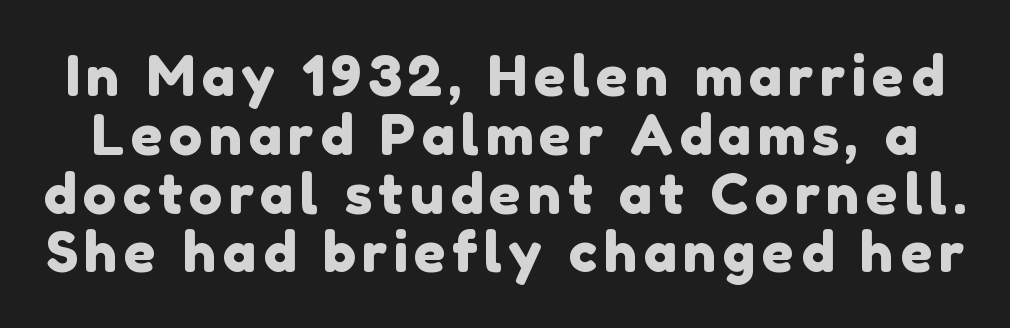
{"serif": "no", "width": "normal", "stroke_contrast": "low", "x_height": "medium", "monospaced": "no", "underline": "no", "line_spacing": "tight", "line_spacing_ratio": 1.05, "glyph_px": 56}
